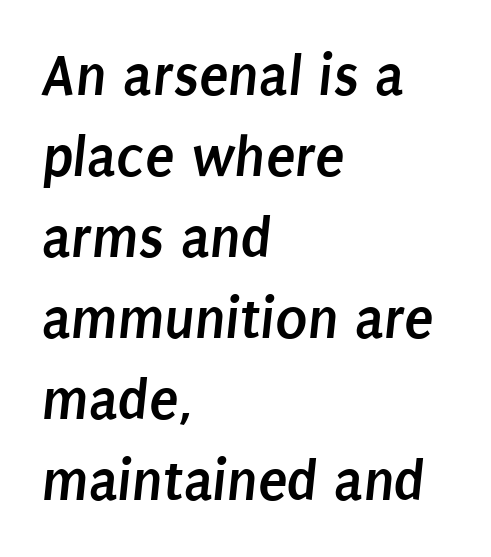
Letters rest on an invisible, unmarked baseline. The glyphs in this specimen are sans serif. These lines are rendered in a variable-pitch font. Here the glyphs are tracked normally, forming tight word shapes. Heavy, bold letterforms. Quick note: interline space is typical.
